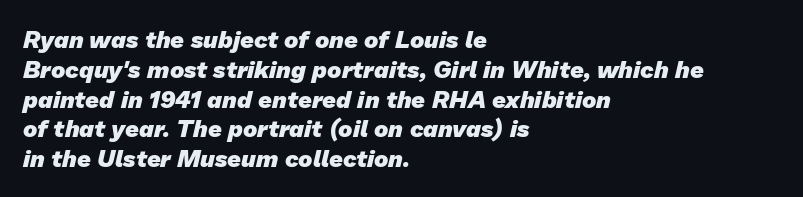
There is no visible air inserted between adjacent glyphs. Its strokes are broad and dark, the hallmark of bold type. Compared with a centered layout, this one pins lines to the left instead. Letters rest on an invisible, unmarked baseline.
